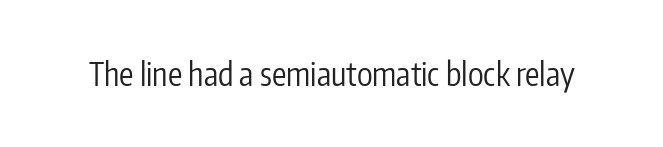
{"serif": "no", "italic": "no", "bold": "no", "weight": "regular", "width": "condensed", "stroke_contrast": "low", "x_height": "medium", "monospaced": "no", "underline": "no", "letter_spacing": "normal", "letter_spacing_em": 0.0, "glyph_px": 32}
